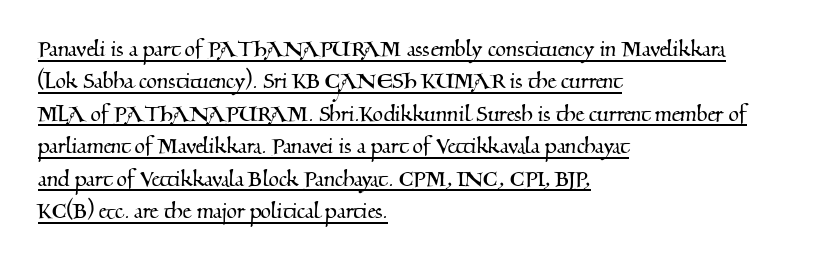
{"underline": "yes", "align": "left", "line_spacing_ratio": 1.2, "letter_spacing": "normal", "letter_spacing_em": 0.0, "glyph_px": 27}
